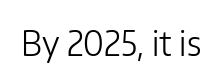
Q: Is the text bold? A: No.
Q: Is the text italic (slanted)? A: No, it is upright.
Q: Is the typeface a serif or a sans-serif typeface? A: Sans-serif.
Q: Is the text underlined? A: No.
Q: Is the spacing between letters normal or unusually wide? A: Normal.
Q: Width (condensed, normal, or wide)? A: Normal.
Q: Stroke contrast? A: Low.
Q: x-height? A: Medium.
Q: Monospaced? A: No.
